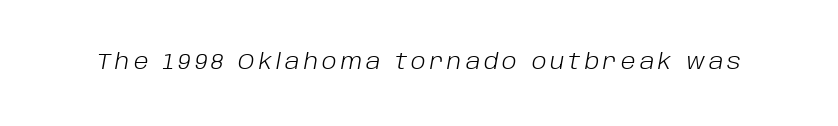
{"italic": "yes", "lean": "right", "slant_degrees": 10, "bold": "no", "underline": "no", "glyph_px": 22}
